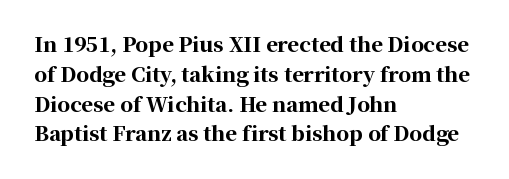
{"italic": "no", "bold": "yes", "underline": "no", "align": "left", "line_spacing": "normal", "line_spacing_ratio": 1.49, "letter_spacing": "normal", "letter_spacing_em": 0.0, "glyph_px": 20}
